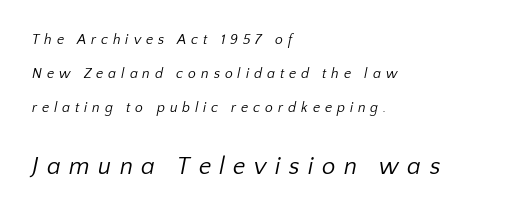
Q: Is the text bold? A: No.
Q: Is the text underlined? A: No.
Q: How is the paragraph aligned? A: Left-aligned.
Q: Is the spacing between letters normal or unusually wide? A: Unusually wide.
Q: Is the spacing between lines tight, normal or loose? A: Loose.
Q: Which block of text is set in a larger size, the first (top) or the second (bottom)? A: The second (bottom) one.
